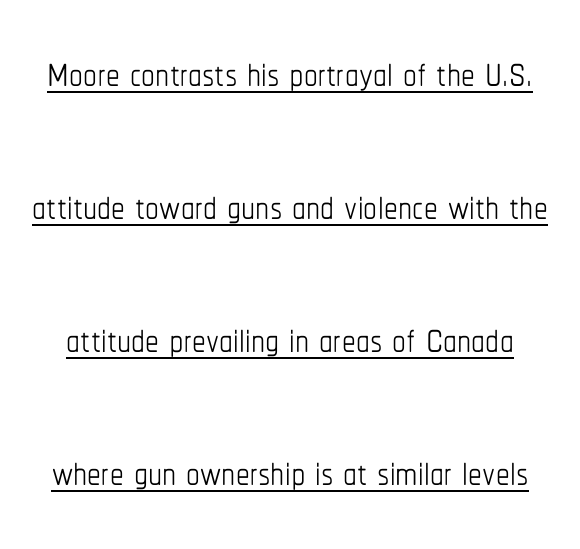
The image shows 55 px thin, condensed type, upright; set loose line spacing (2.42x), normal letter spacing, underlined; low stroke contrast and a medium x-height.
